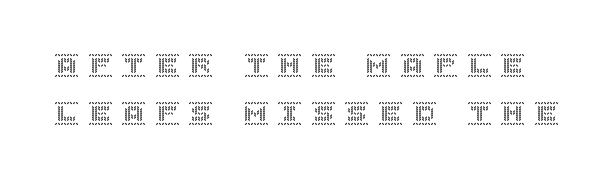
Q: Is the text italic (slanted)? A: No, it is upright.
Q: Is the text underlined? A: No.
Q: Is the spacing between letters normal or unusually wide? A: Unusually wide.
Q: Is the spacing between lines tight, normal or loose? A: Loose.
